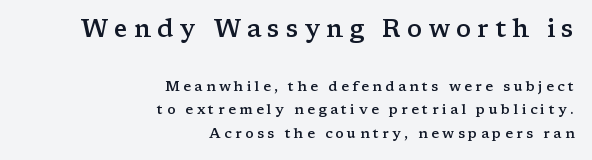
The line-height multiplier appears to be the usual default. The face used here appears at its bigger size in the upper chunk. Notice how the stems are strictly vertical — no italics here. Check under the words: just untouched page. The glyphs have the mass of a demibold cut, below bold.
